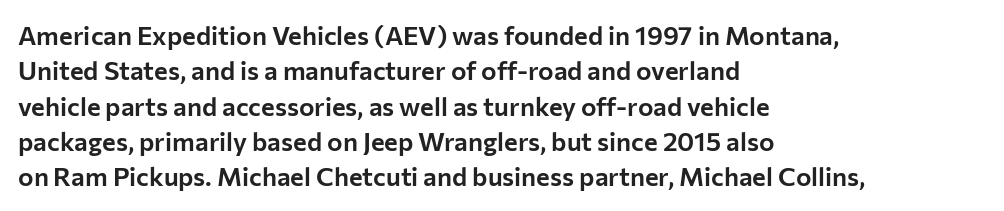
Q: Is the text italic (slanted)? A: No, it is upright.
Q: Is the text underlined? A: No.
Q: How is the paragraph aligned? A: Left-aligned.
Q: Is the spacing between letters normal or unusually wide? A: Normal.
Q: Is the spacing between lines tight, normal or loose? A: Normal.
